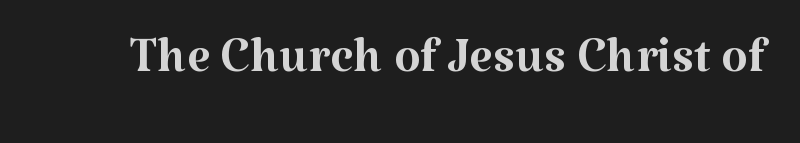
Q: Is the text bold? A: No.
Q: Is the text italic (slanted)? A: No, it is upright.
Q: Is the typeface a serif or a sans-serif typeface? A: Serif.
Q: Is the text underlined? A: No.
Q: Is the spacing between letters normal or unusually wide? A: Normal.
Q: Width (condensed, normal, or wide)? A: Normal.
Q: Stroke contrast? A: Medium.
Q: x-height? A: Medium.
Q: Monospaced? A: No.
